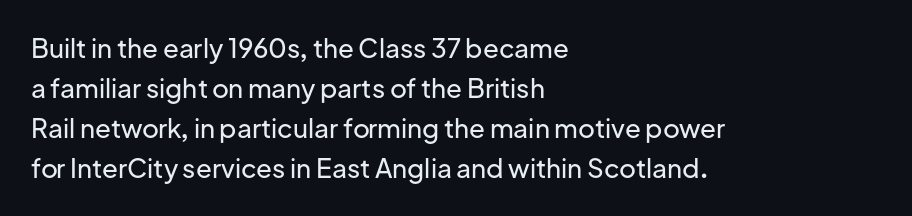
{"italic": "no", "underline": "no", "align": "left", "line_spacing": "normal", "line_spacing_ratio": 1.54, "letter_spacing": "normal", "letter_spacing_em": 0.0, "glyph_px": 26}
